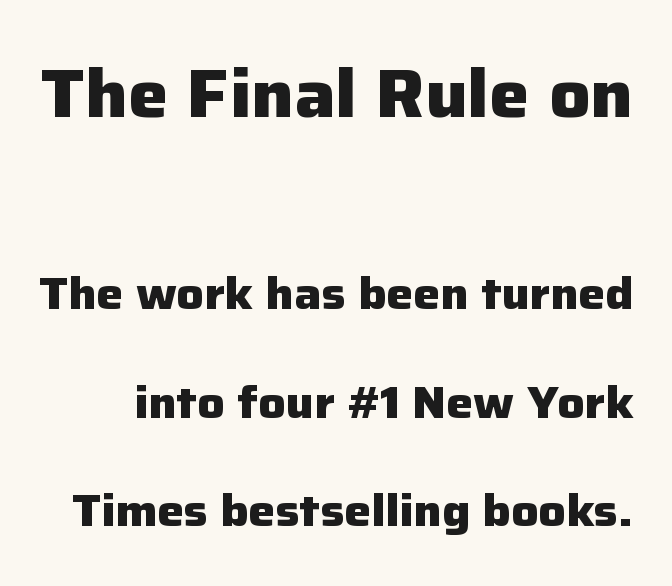
The block of text is sparse from top to bottom, with ample space between rows. The letters sit at their default tracking, neither squeezed nor spread. Every stem runs plumb, perpendicular to the baseline. The letters are bold, with thick, heavy strokes.
